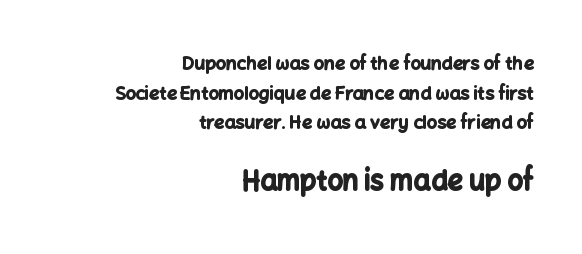
The lines are quadded right. Compared with typical paragraphs, the rows here are spaced about the same. The emphasis by scale lands on block number two, below. Just letters on the line, the space beneath them empty. When letters stand straight like this, we call the style roman or upright.
